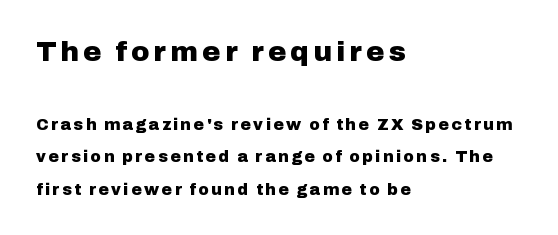
The letters stand straight up with perfectly vertical stems. Which chunk is bigger? The first one — the top block dwarfs the bottom. Horizontal bands of white between lines are thick stripes. Its strokes are broad and dark, the hallmark of bold type. You could not count columns in this text — the font is proportionally spaced. The text block is weighted toward the left margin, trailing off unevenly rightward.
